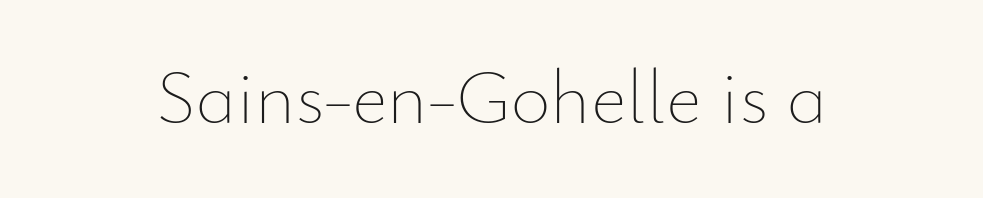
Q: Is the text bold? A: No.
Q: Is the text italic (slanted)? A: No, it is upright.
Q: Is the text underlined? A: No.
Q: Is the spacing between letters normal or unusually wide? A: Normal.
Q: Width (condensed, normal, or wide)? A: Normal.
Q: Stroke contrast? A: Low.
Q: x-height? A: Small.
Q: Monospaced? A: No.
